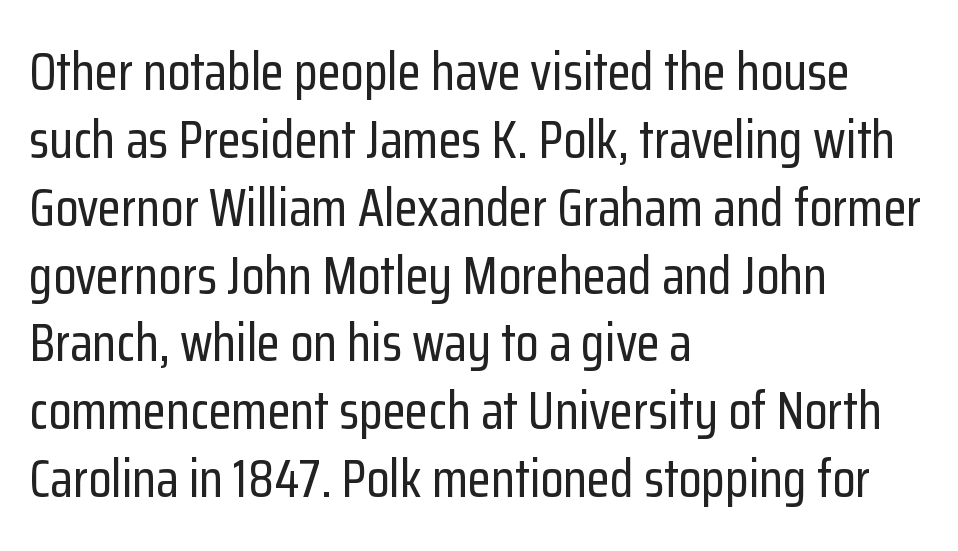
The image shows 53 px condensed sans-serif type, upright; set left-aligned, normal line spacing (1.28x), normal letter spacing, not underlined; low stroke contrast and a medium x-height.
